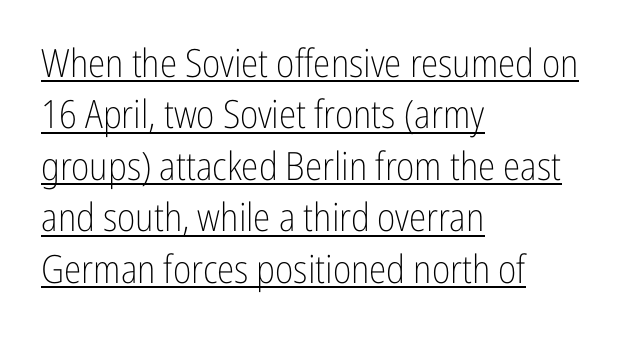
Q: Is the text bold? A: No.
Q: Is the text italic (slanted)? A: No, it is upright.
Q: Is the typeface a serif or a sans-serif typeface? A: Sans-serif.
Q: Is the text underlined? A: Yes.
Q: How is the paragraph aligned? A: Left-aligned.
Q: Is the spacing between letters normal or unusually wide? A: Normal.
Q: Is the spacing between lines tight, normal or loose? A: Normal.
Q: Width (condensed, normal, or wide)? A: Condensed.
Q: Stroke contrast? A: Low.
Q: x-height? A: Medium.
Q: Monospaced? A: No.
